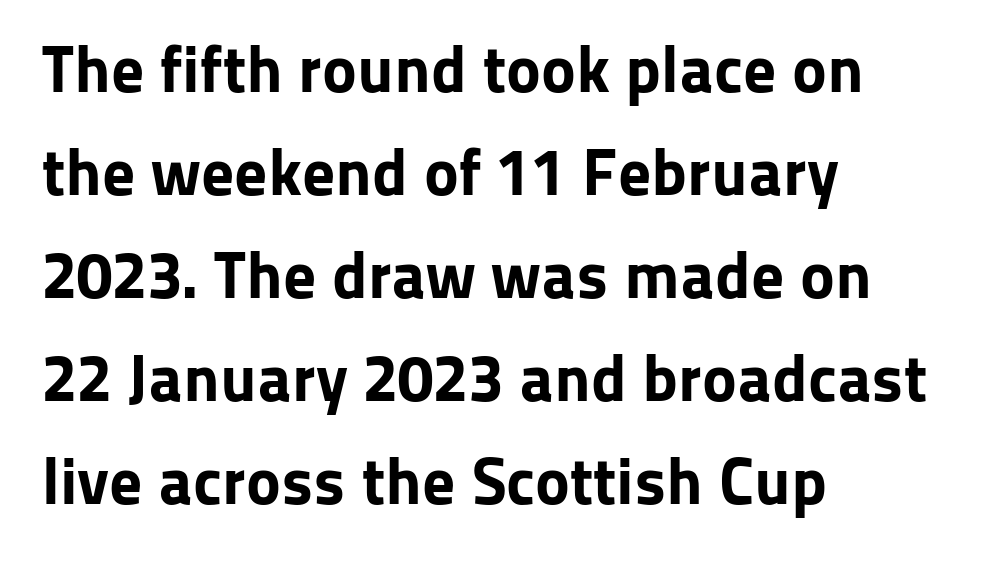
{"serif": "no", "italic": "no", "bold": "yes", "weight": "bold", "width": "normal", "stroke_contrast": "low", "x_height": "medium", "monospaced": "no", "underline": "no", "align": "left", "line_spacing": "normal", "line_spacing_ratio": 1.56, "letter_spacing": "normal", "letter_spacing_em": 0.0, "glyph_px": 66}
